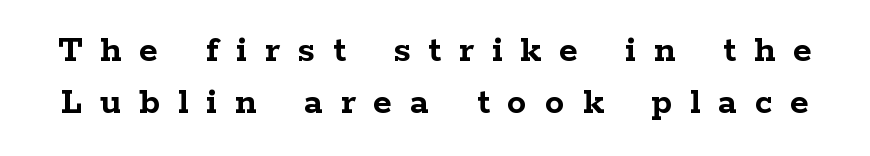
{"serif": "yes", "italic": "no", "bold": "yes", "weight": "semibold", "width": "wide", "stroke_contrast": "low", "x_height": "medium", "monospaced": "no", "underline": "no", "line_spacing": "normal", "line_spacing_ratio": 1.34, "letter_spacing": "wide", "letter_spacing_em": 0.46, "glyph_px": 39}
